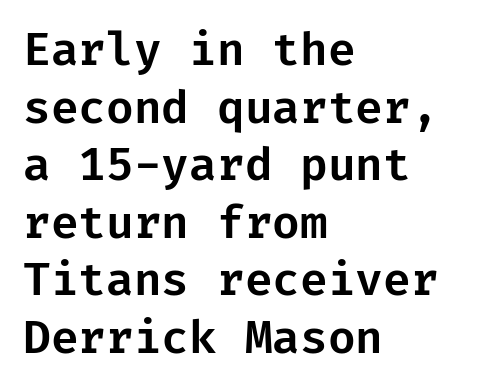
Q: Is the text italic (slanted)? A: No, it is upright.
Q: Is the typeface a serif or a sans-serif typeface? A: Sans-serif.
Q: Is the text underlined? A: No.
Q: How is the paragraph aligned? A: Left-aligned.
Q: Is the spacing between letters normal or unusually wide? A: Normal.
Q: Is the spacing between lines tight, normal or loose? A: Normal.
Q: Width (condensed, normal, or wide)? A: Normal.
Q: Stroke contrast? A: Low.
Q: x-height? A: Medium.
